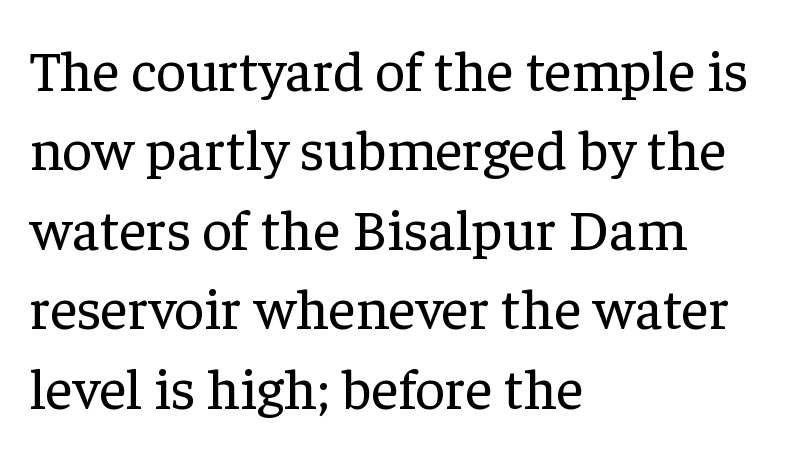
Q: Is the text bold? A: No.
Q: Is the text italic (slanted)? A: No, it is upright.
Q: Is the typeface a serif or a sans-serif typeface? A: Serif.
Q: Is the text underlined? A: No.
Q: How is the paragraph aligned? A: Left-aligned.
Q: Is the spacing between letters normal or unusually wide? A: Normal.
Q: Is the spacing between lines tight, normal or loose? A: Normal.
Q: Width (condensed, normal, or wide)? A: Normal.
Q: Stroke contrast? A: Low.
Q: x-height? A: Medium.
Q: Monospaced? A: No.
